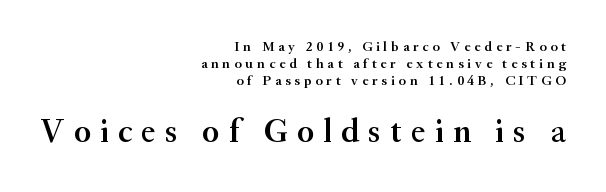
Q: Is the text bold? A: Semi-bold.
Q: Is the text italic (slanted)? A: No, it is upright.
Q: Is the typeface a serif or a sans-serif typeface? A: Serif.
Q: Is the text underlined? A: No.
Q: How is the paragraph aligned? A: Right-aligned.
Q: Is the spacing between letters normal or unusually wide? A: Unusually wide.
Q: Which block of text is set in a larger size, the first (top) or the second (bottom)? A: The second (bottom) one.
Q: Width (condensed, normal, or wide)? A: Normal.
Q: Stroke contrast? A: Medium.
Q: x-height? A: Small.
Q: Monospaced? A: No.
